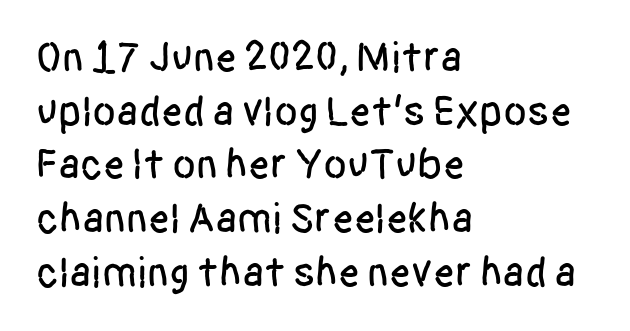
Q: Is the text italic (slanted)? A: No, it is upright.
Q: Is the typeface a serif or a sans-serif typeface? A: Sans-serif.
Q: Is the text underlined? A: No.
Q: How is the paragraph aligned? A: Left-aligned.
Q: Is the spacing between letters normal or unusually wide? A: Normal.
Q: Is the spacing between lines tight, normal or loose? A: Normal.
Q: Width (condensed, normal, or wide)? A: Condensed.
Q: Stroke contrast? A: Low.
Q: x-height? A: Large.
Q: Monospaced? A: No.
